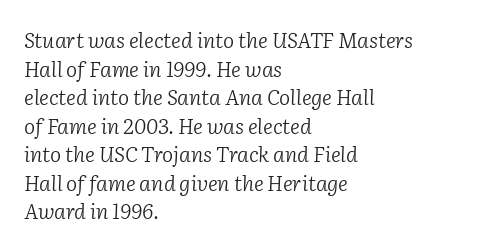
{"italic": "yes", "lean": "right", "slant_degrees": 2, "bold": "no", "underline": "no", "align": "left", "line_spacing": "normal", "line_spacing_ratio": 1.36, "letter_spacing": "normal", "letter_spacing_em": 0.0, "glyph_px": 21}
